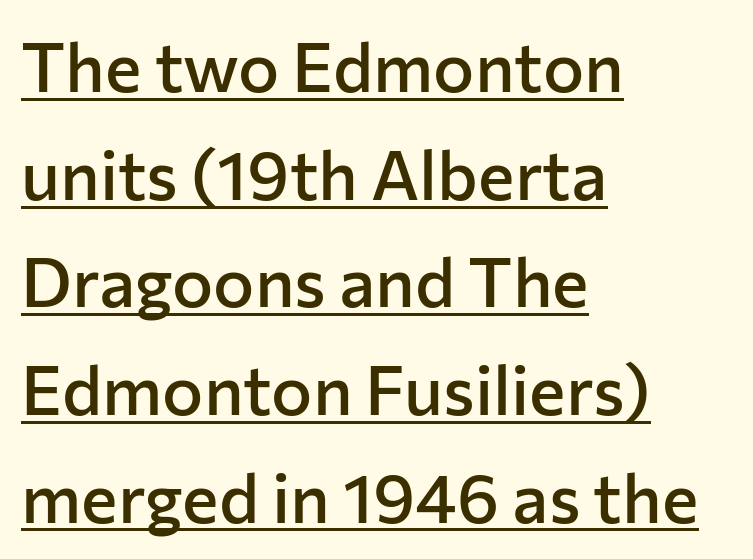
{"serif": "no", "italic": "no", "bold": "semi", "weight": "semibold", "width": "normal", "stroke_contrast": "low", "x_height": "medium", "monospaced": "no", "underline": "yes", "align": "left", "line_spacing": "normal", "line_spacing_ratio": 1.56, "letter_spacing": "normal", "letter_spacing_em": 0.0, "glyph_px": 69}
